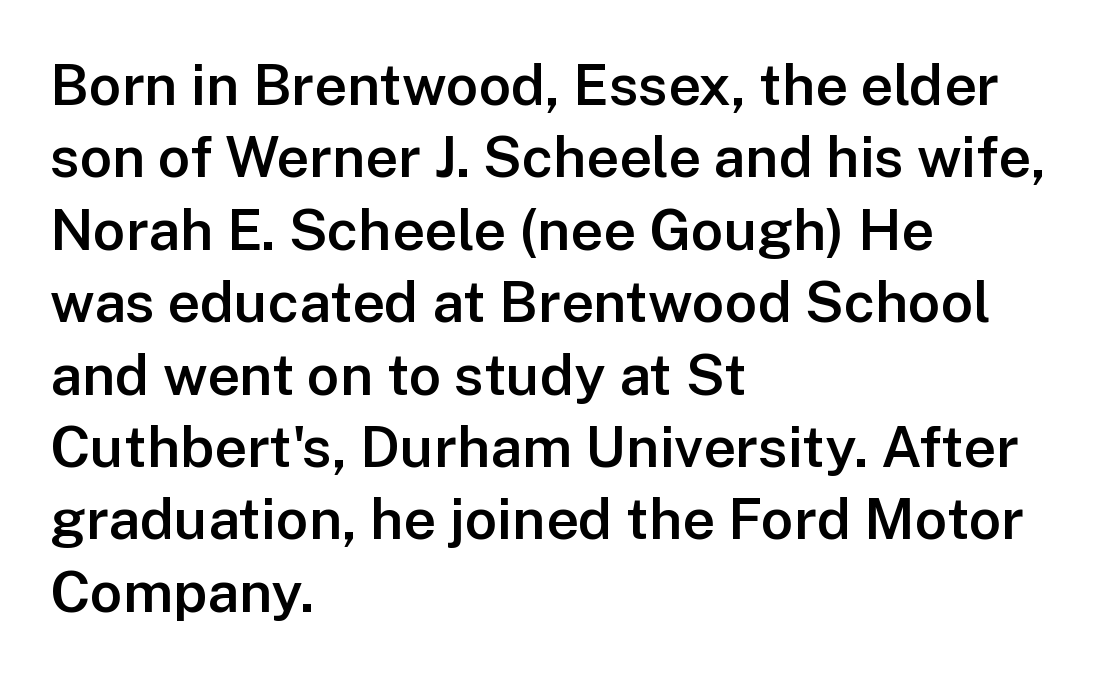
{"serif": "no", "italic": "no", "bold": "semi", "weight": "semibold", "width": "normal", "stroke_contrast": "low", "x_height": "medium", "monospaced": "no", "underline": "no", "align": "left", "line_spacing": "normal", "line_spacing_ratio": 1.27, "letter_spacing": "normal", "letter_spacing_em": 0.0, "glyph_px": 57}
